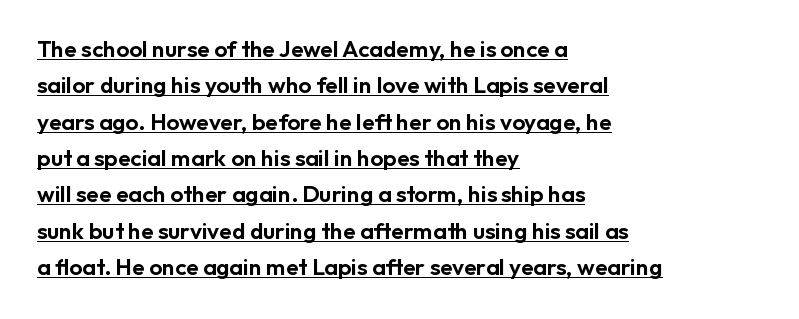
The image shows 23 px text type, upright; set left-aligned, normal line spacing (1.58x), normal letter spacing, underlined.
